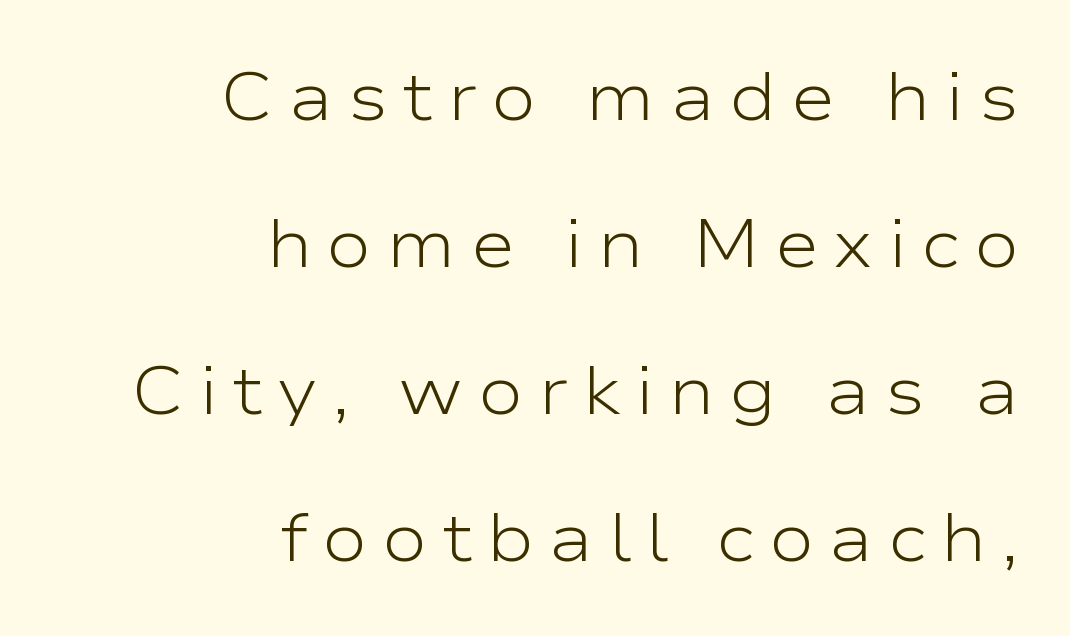
Between one letter and the next there's a generous, obvious gap. Regarding leading, the lines here are spaced well apart. Type style note: lacks serifs. Italic? Not at all — the glyphs are vertical. Horizontal alignment here is rightward, an uncommon choice for prose. Beneath every word, the page is bare.
